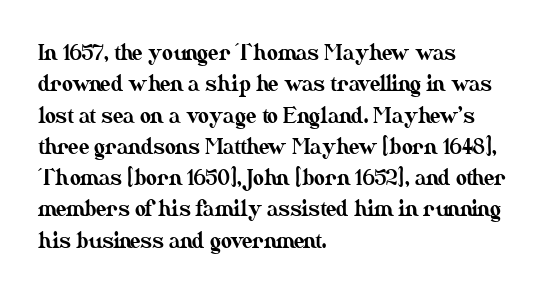
The image shows 21 px text type, upright; set left-aligned, normal line spacing (1.49x), normal letter spacing, not underlined.
